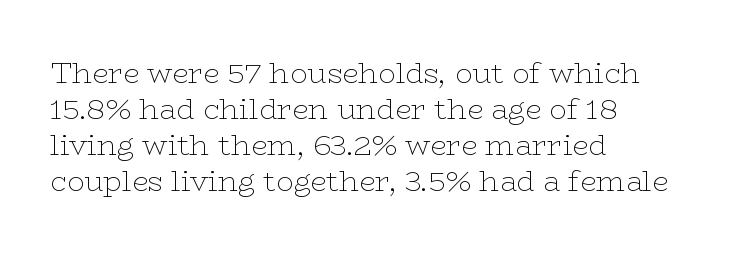
The image shows 29 px thin, wide serif type, upright; set left-aligned, line spacing 1.24x, normal letter spacing, not underlined; low stroke contrast and a medium x-height.
